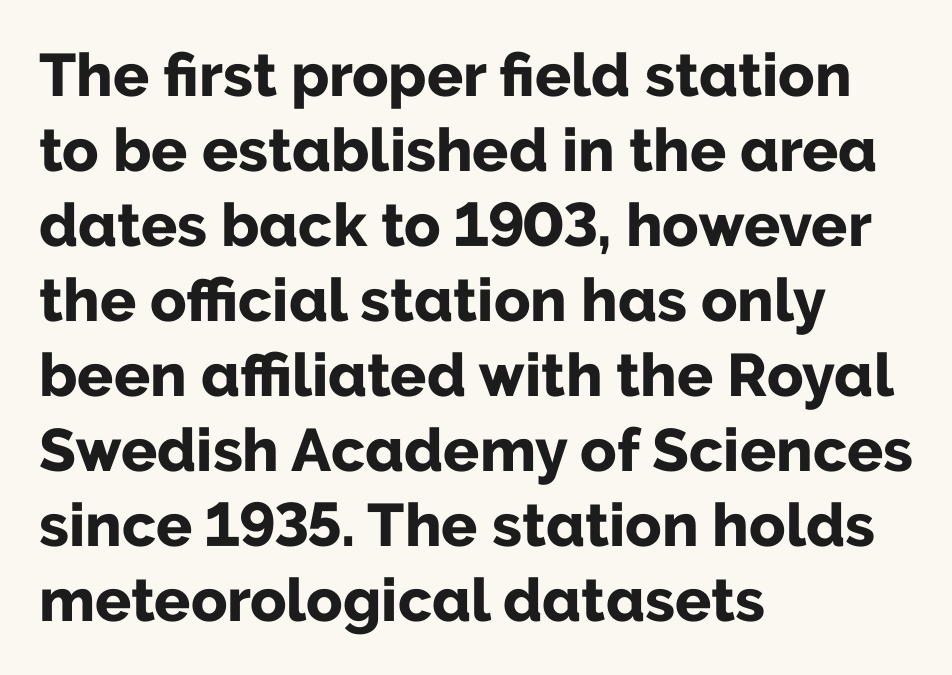
The image shows 60 px bold sans-serif type, upright; set left-aligned, normal line spacing (1.25x), normal letter spacing, not underlined; low stroke contrast and a medium x-height.
